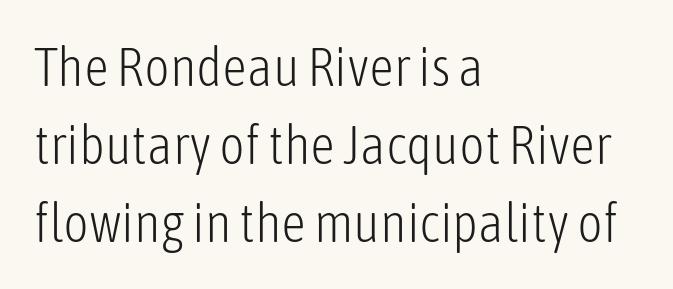
The image shows 55 px light, condensed sans-serif type, upright; set left-aligned, normal line spacing (1.42x), normal letter spacing, not underlined; low stroke contrast and a medium x-height.
